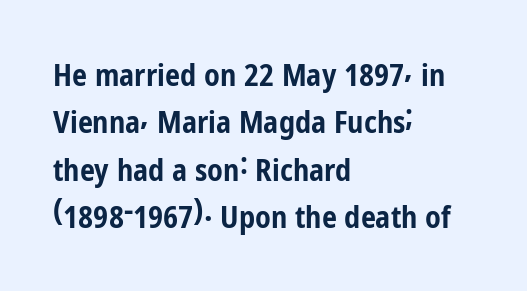
Is there any slant? The stems are plumb. Font category for this specimen: sans-serif. Caption: bold face, heavy strokes. Words float on clear page, feet unadorned. The face used here is proportionally spaced, like ordinary book or web type.
